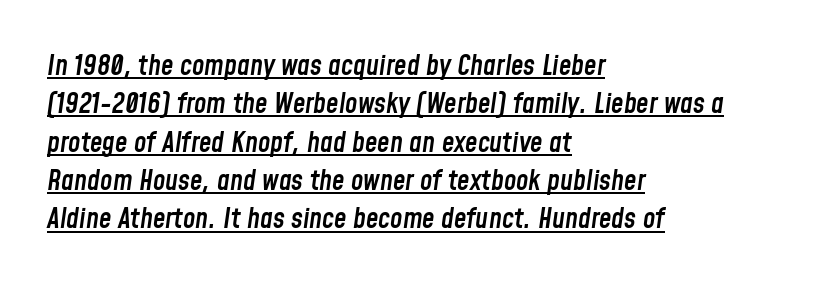
A typesetter would call this leading conventional body-copy spacing. Weight: semibold (demi). Designer's note — italics engaged. Notice how a bar underscores the lettering throughout.
